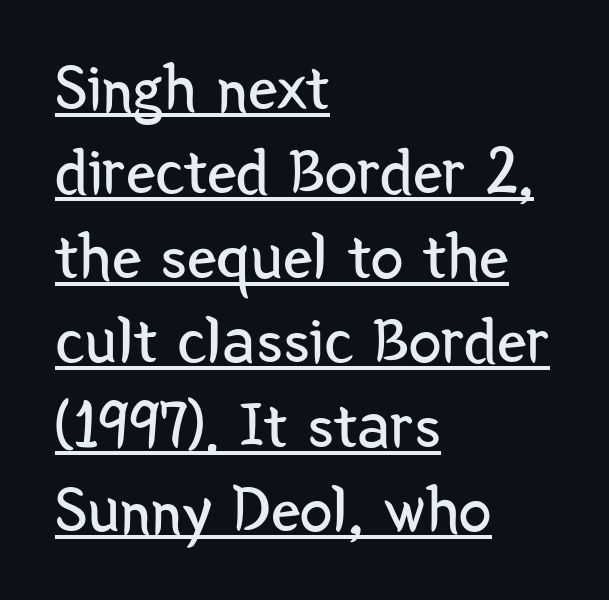
Q: Is the text bold? A: No.
Q: Is the text italic (slanted)? A: No, it is upright.
Q: Is the typeface a serif or a sans-serif typeface? A: Sans-serif.
Q: Is the text underlined? A: Yes.
Q: How is the paragraph aligned? A: Left-aligned.
Q: Is the spacing between letters normal or unusually wide? A: Normal.
Q: Is the spacing between lines tight, normal or loose? A: Normal.
Q: Width (condensed, normal, or wide)? A: Condensed.
Q: Stroke contrast? A: Low.
Q: x-height? A: Medium.
Q: Monospaced? A: No.
